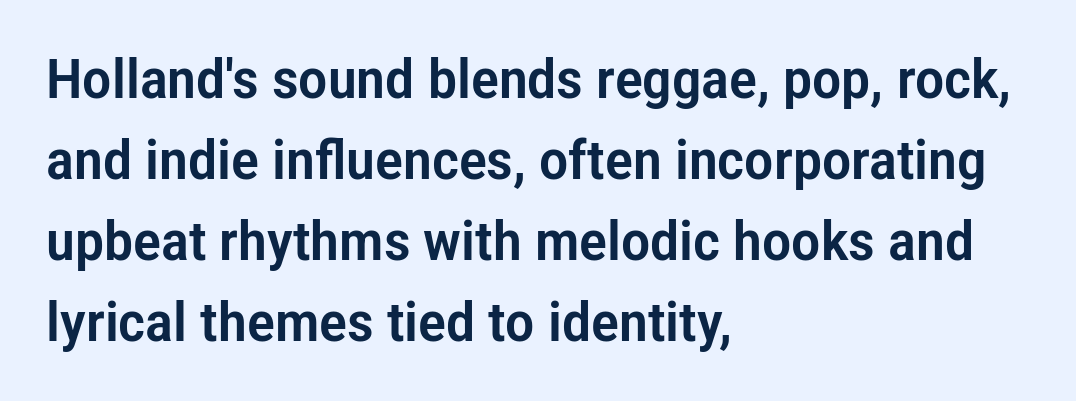
{"serif": "no", "italic": "no", "width": "condensed", "stroke_contrast": "low", "x_height": "medium", "monospaced": "no", "underline": "no", "align": "left", "line_spacing": "normal", "line_spacing_ratio": 1.47, "letter_spacing": "normal", "letter_spacing_em": 0.0, "glyph_px": 55}
